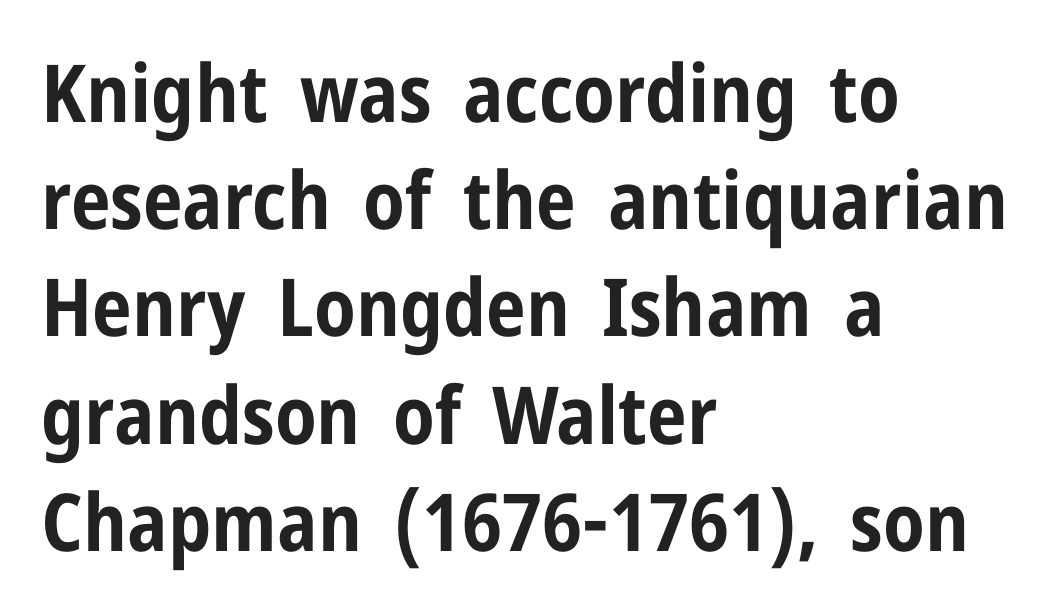
Font category for this specimen: sans-serif. The gap between lines stays unmarked. The lettering holds an erect, upright posture throughout. Short and long lines alike share a common starting point at left. Varying glyph widths throughout — classic text-font behaviour.
